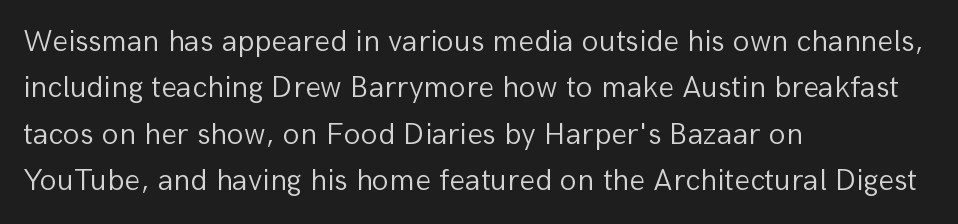
Q: Is the text bold? A: No.
Q: Is the text italic (slanted)? A: No, it is upright.
Q: Is the typeface a serif or a sans-serif typeface? A: Sans-serif.
Q: Is the text underlined? A: No.
Q: How is the paragraph aligned? A: Left-aligned.
Q: Is the spacing between letters normal or unusually wide? A: Normal.
Q: Is the spacing between lines tight, normal or loose? A: Normal.
Q: Width (condensed, normal, or wide)? A: Normal.
Q: Stroke contrast? A: Low.
Q: x-height? A: Medium.
Q: Monospaced? A: No.
